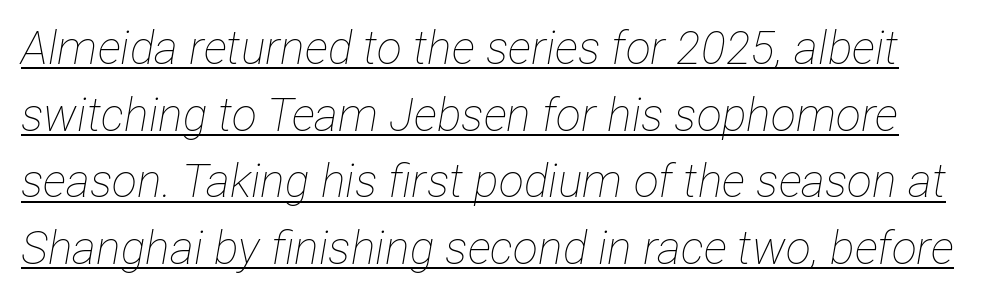
Quick note: interline space is typical. Here the glyphs are tracked normally, forming tight word shapes. The passage shown is underscored from start to finish. The glyphs look as if they've been sheared to an angle. A typesetter would call this proportional, since set widths differ per character.
